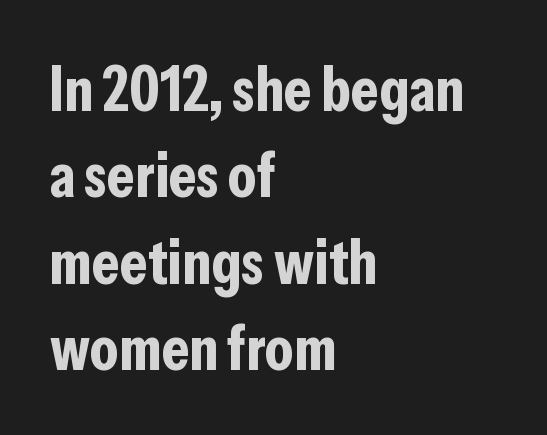
The zone under the glyphs is completely vacant. You could not count columns in this text — the font is proportionally spaced. The characters look thick and weighty, a clear bold. Horizontal alignment here is leftward, the default for most running prose. This is the regular roman posture of the typeface.
